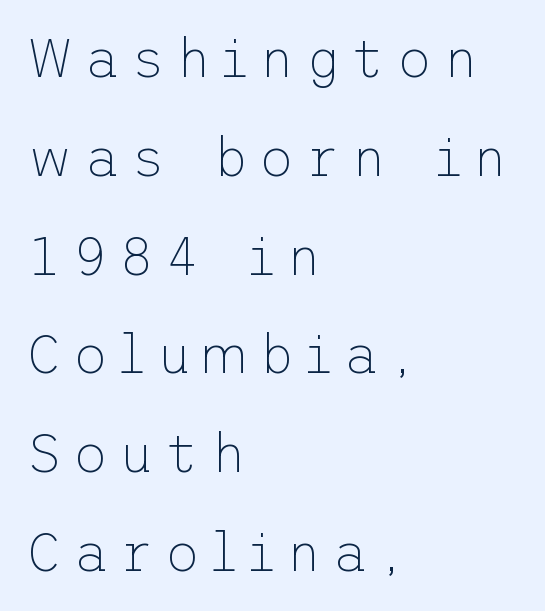
The image shows 54 px thin sans-serif type, upright; set left-aligned, line spacing 1.83x, unusually wide letter spacing (+0.2 em), not underlined; low stroke contrast and a medium x-height.
